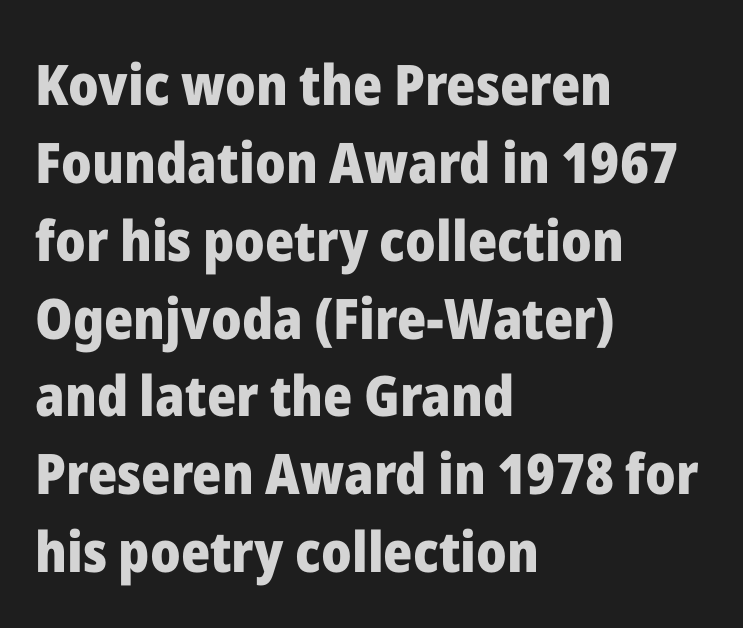
{"serif": "no", "italic": "no", "bold": "yes", "weight": "heavy", "width": "normal", "stroke_contrast": "low", "x_height": "medium", "monospaced": "no", "underline": "no", "align": "left", "line_spacing": "normal", "line_spacing_ratio": 1.39, "letter_spacing": "normal", "letter_spacing_em": 0.0, "glyph_px": 56}
